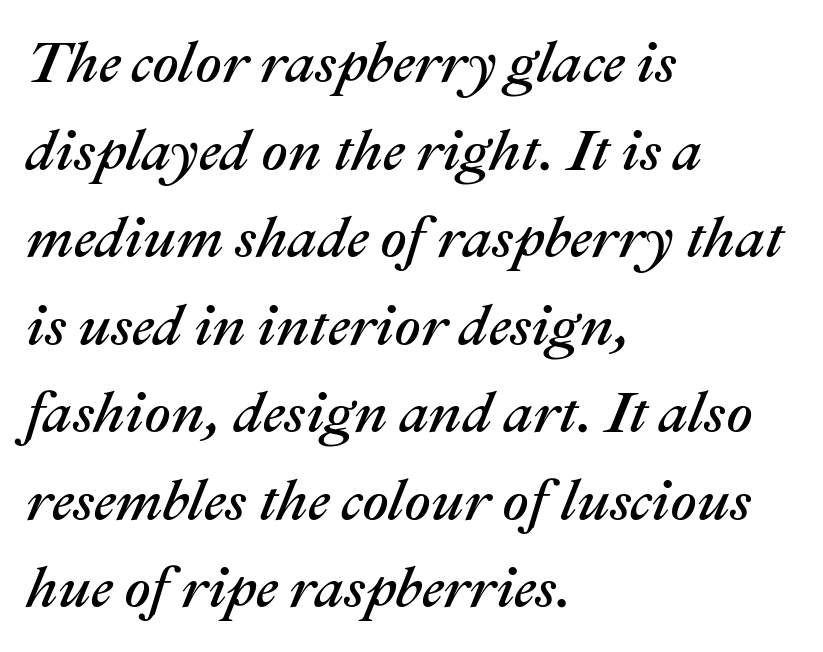
The image shows 58 px text type, italic (leaning right); set left-aligned, normal line spacing (1.51x), normal letter spacing, not underlined; medium stroke contrast and a medium x-height.
